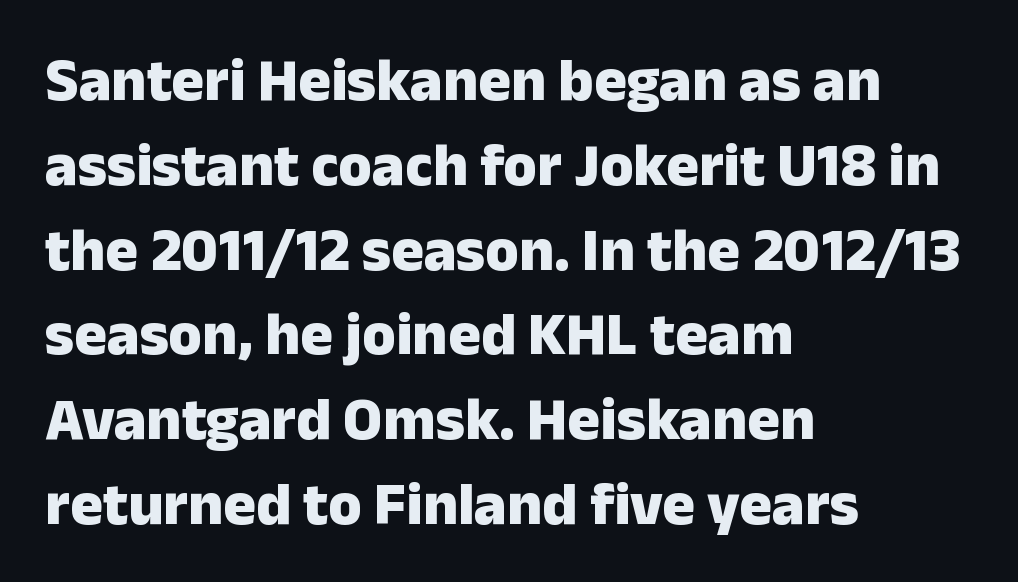
The image shows 61 px heavy sans-serif type, upright; set left-aligned, normal line spacing (1.39x), normal letter spacing, not underlined; low stroke contrast and a medium x-height.
